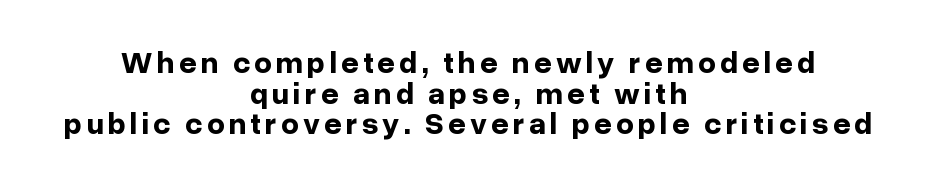
The passage shown is typed in a proportional face where columns would drift. Ordinary non-slanted type is in use. Bold? Absolutely — the strokes are thick and heavy. Clear beneath every line of the passage.
